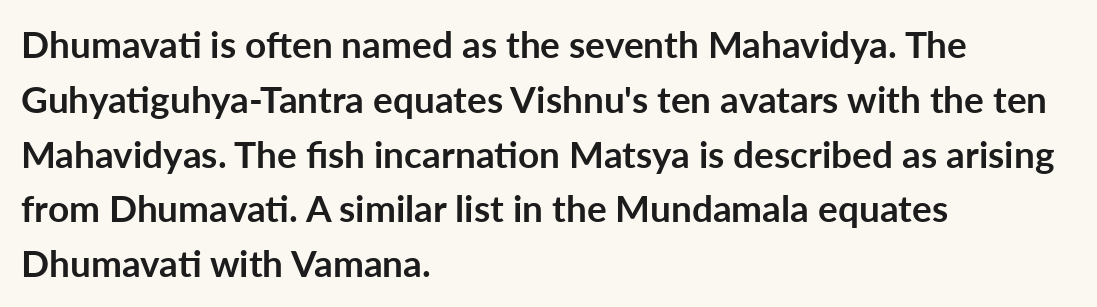
Standard letterfit; no display-style spreading of the glyphs. The type family on display is of the sans-serif kind. Is there any slant? The stems are plumb. Spacing verdict: proportional, widths tailored to each character. The space directly below the letters is spotless.
